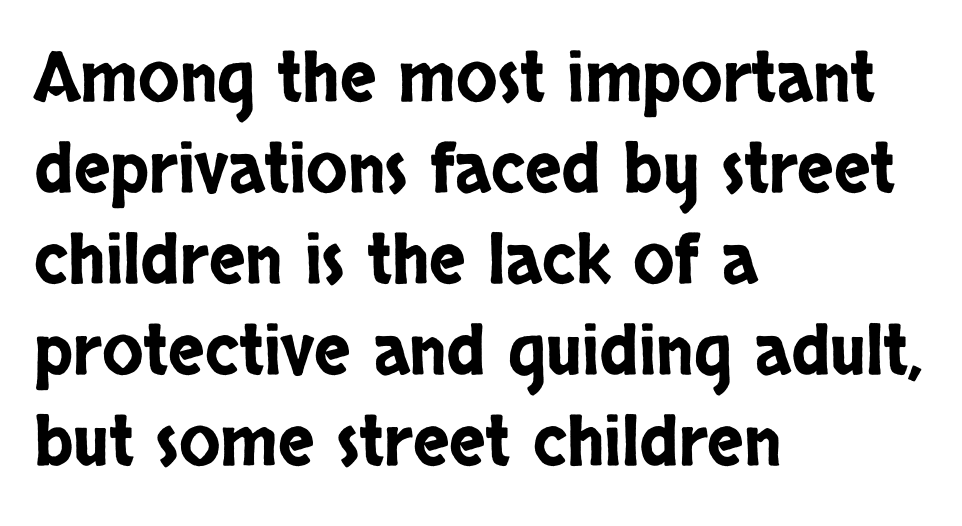
Do the characters align in a grid? No, the font is proportional. Lines of text with bare space underneath. The compositor pushed each line to the left boundary. Letterform terminals end flat and unadorned throughout the passage. How would I describe the line gaps? Plain and ordinary.
